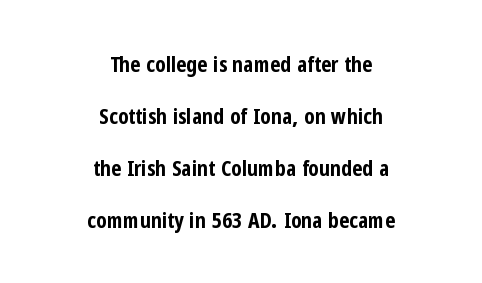
The image shows 22 px bold type, upright; set centered, loose line spacing (2.36x), normal letter spacing, not underlined.
